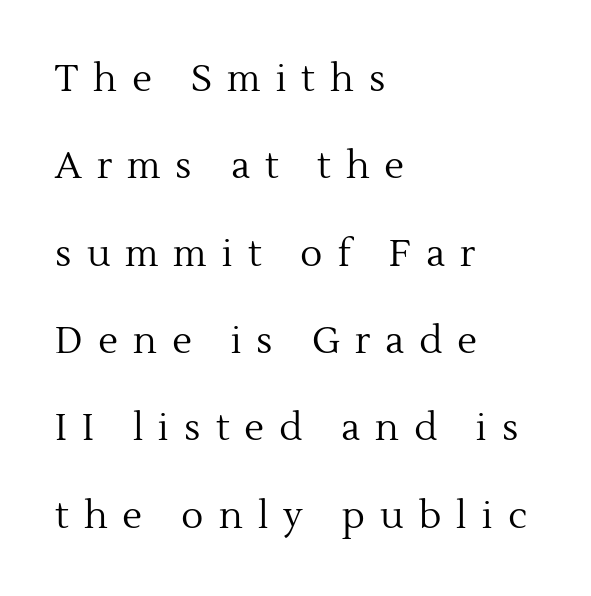
{"serif": "yes", "italic": "no", "bold": "no", "weight": "regular", "width": "normal", "x_height": "medium", "monospaced": "no", "underline": "no", "align": "left", "line_spacing": "loose", "line_spacing_ratio": 2.36, "letter_spacing": "wide", "letter_spacing_em": 0.41, "glyph_px": 37}
